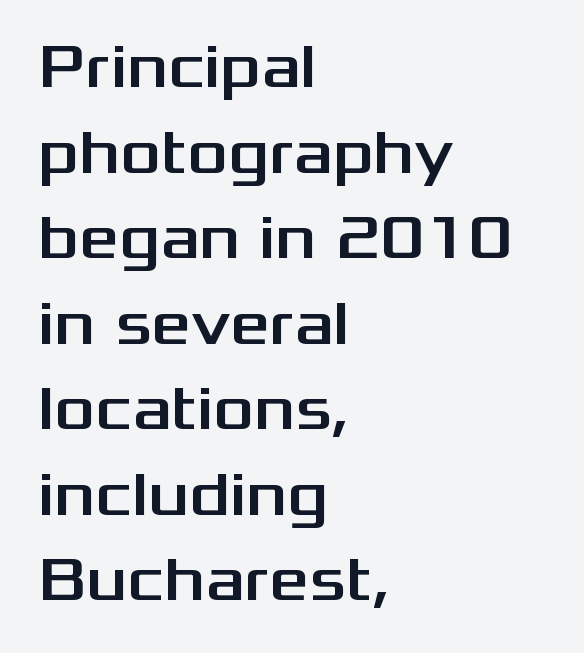
Here the glyphs are tracked normally, forming tight word shapes. A typesetter would call this proportional, since set widths differ per character. Caption: multi-line text, flush left, ragged right. Honestly, the row spacing looks completely unremarkable. When letters stand straight like this, we call the style roman or upright.
